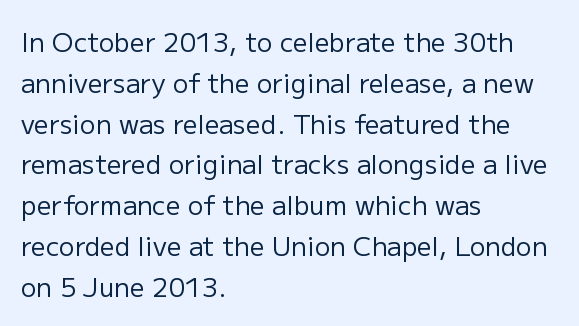
The image shows 26 px text type, upright; set left-aligned, normal line spacing (1.57x), normal letter spacing, not underlined.
